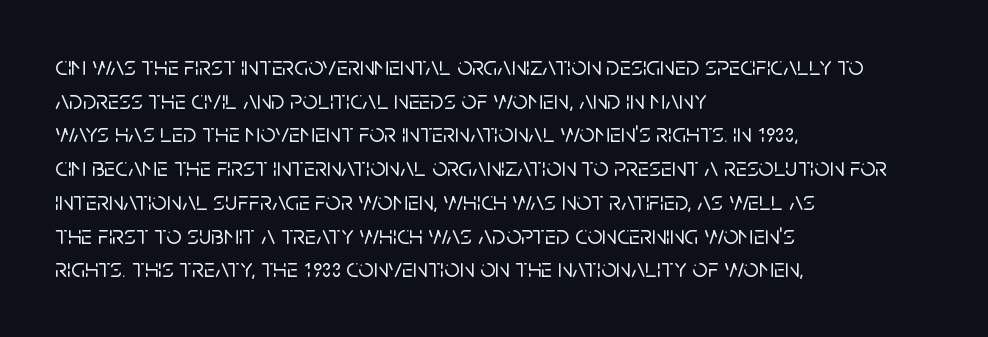
Q: Is the text italic (slanted)? A: No, it is upright.
Q: Is the text underlined? A: No.
Q: How is the paragraph aligned? A: Left-aligned.
Q: Is the spacing between letters normal or unusually wide? A: Normal.
Q: Is the spacing between lines tight, normal or loose? A: Normal.
